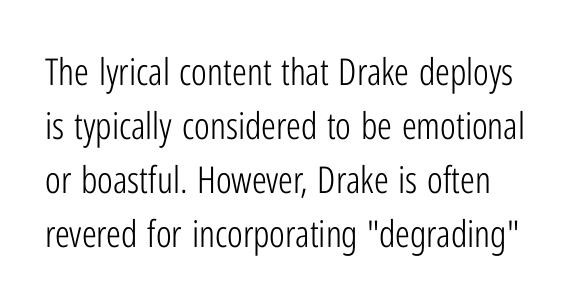
The image shows 37 px light, condensed sans-serif type, upright; set normal line spacing (1.46x), normal letter spacing, not underlined; low stroke contrast and a medium x-height.
